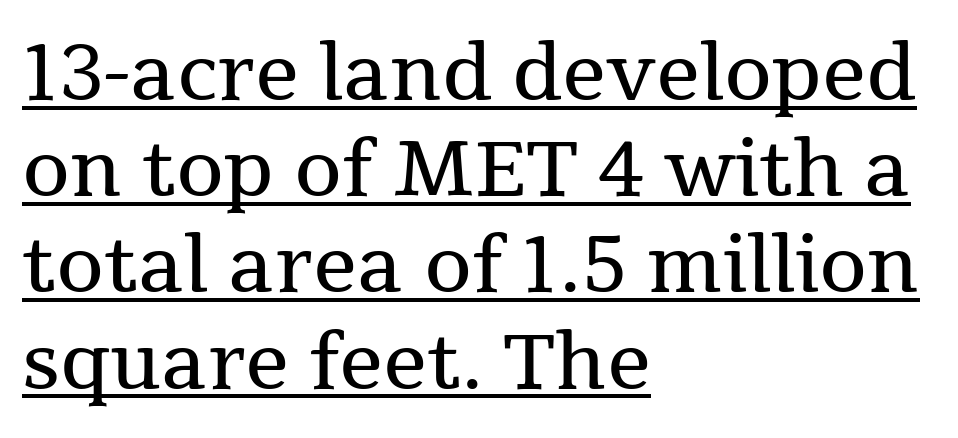
The image shows 77 px regular-weight serif type, upright; set left-aligned, normal line spacing (1.25x), normal letter spacing, underlined; medium stroke contrast and a medium x-height.
